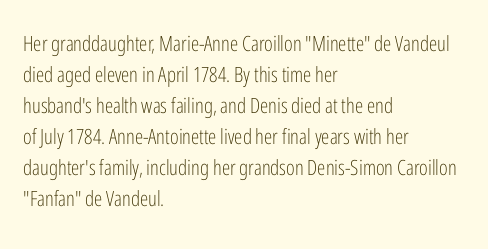
No chunkiness to these letters — they're not bold. The area under the type is left untouched. This rendering uses left alignment, leaving the right contour irregular. The font's upright variant was chosen for this text. Compared with typical body copy, the letter spacing here is the same.
